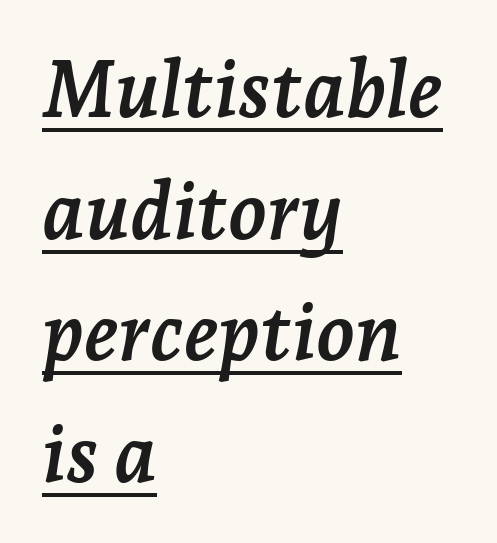
The image shows 79 px semibold serif type, italic (leaning right); set left-aligned, normal line spacing (1.54x), normal letter spacing, underlined; low stroke contrast and a medium x-height.
